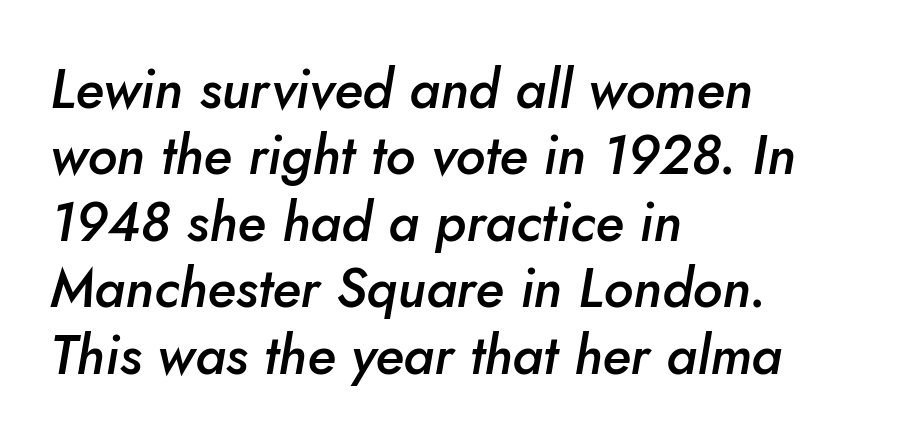
Q: Is the text bold? A: Semi-bold.
Q: Is the text italic (slanted)? A: Yes, it leans right by about 10 degrees.
Q: Is the text underlined? A: No.
Q: How is the paragraph aligned? A: Left-aligned.
Q: Is the spacing between letters normal or unusually wide? A: Normal.
Q: Width (condensed, normal, or wide)? A: Normal.
Q: Stroke contrast? A: Low.
Q: x-height? A: Small.
Q: Monospaced? A: No.
